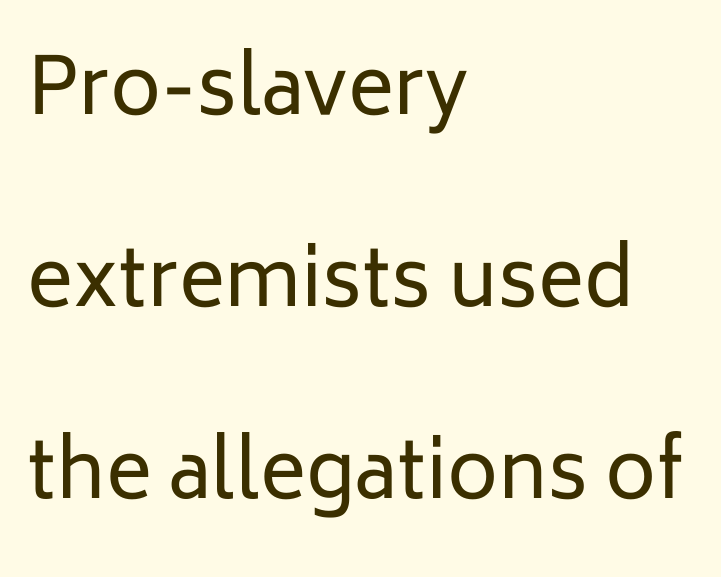
{"serif": "no", "italic": "no", "bold": "no", "weight": "regular", "width": "normal", "stroke_contrast": "low", "x_height": "medium", "monospaced": "no", "underline": "no", "align": "left", "line_spacing": "loose", "line_spacing_ratio": 2.46, "letter_spacing": "normal", "letter_spacing_em": 0.0, "glyph_px": 78}
